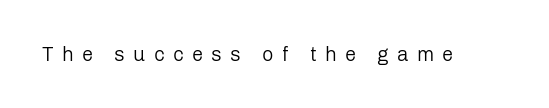
{"italic": "no", "bold": "no", "underline": "no", "letter_spacing": "wide", "letter_spacing_em": 0.41, "glyph_px": 20}
